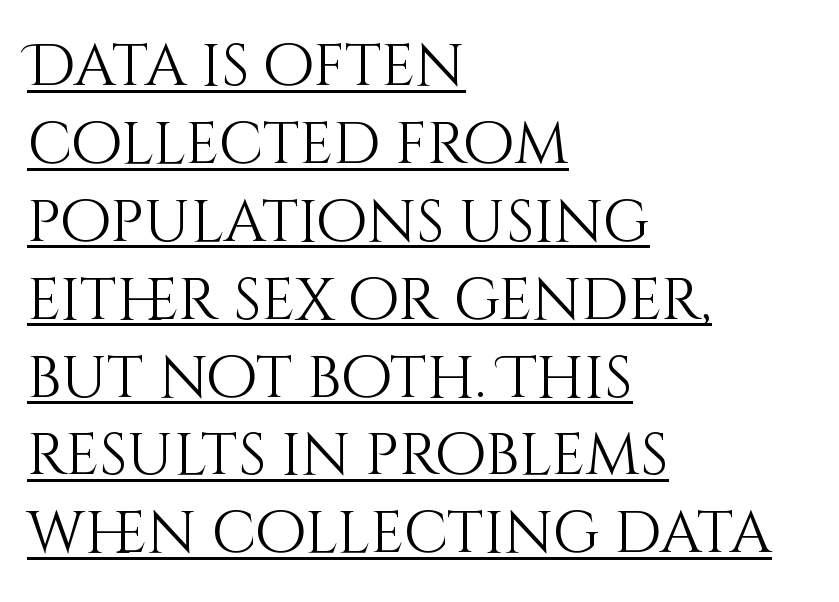
A typographer would call this underscored text. Caption: standard tracking, unaltered. Is this a fixed-width face? No — the glyphs have proportional, varying widths. If you drew a ruler down the left edge, every line would touch it. The space between consecutive lines is moderate. When letters stand straight like this, we call the style roman or upright.
